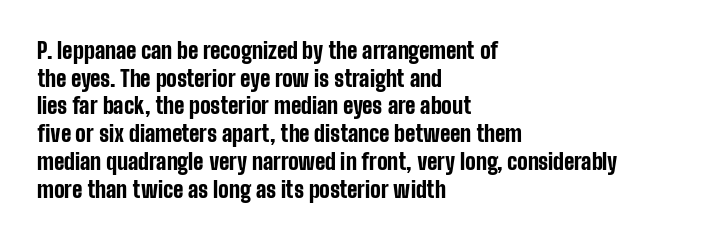
The image shows 22 px bold type, upright; set left-aligned, normal line spacing (1.26x), normal letter spacing, not underlined.
